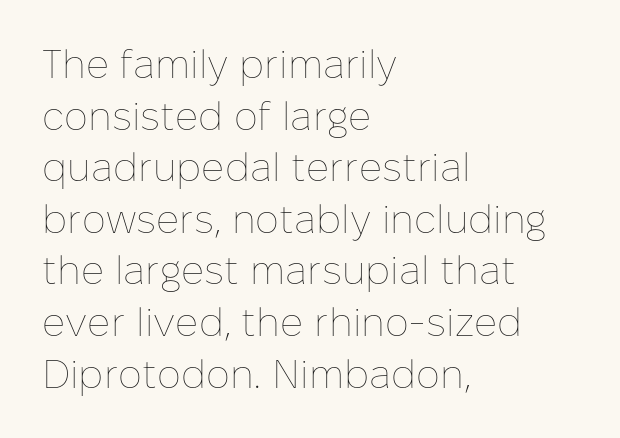
Q: Is the text bold? A: No.
Q: Is the text italic (slanted)? A: No, it is upright.
Q: Is the text underlined? A: No.
Q: How is the paragraph aligned? A: Left-aligned.
Q: Is the spacing between letters normal or unusually wide? A: Normal.
Q: Is the spacing between lines tight, normal or loose? A: Normal.
Q: Width (condensed, normal, or wide)? A: Normal.
Q: Stroke contrast? A: Low.
Q: x-height? A: Medium.
Q: Monospaced? A: No.
